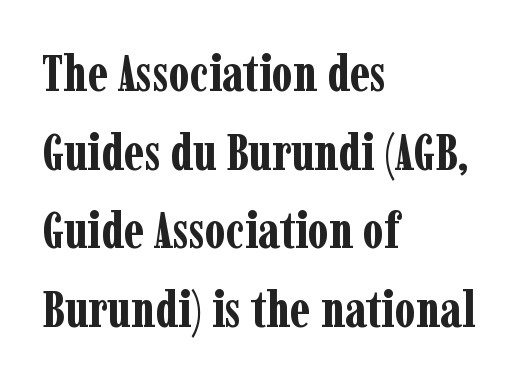
The image shows 51 px bold, condensed serif type, upright; set left-aligned, normal line spacing (1.54x), normal letter spacing, not underlined; low stroke contrast and a medium x-height.
